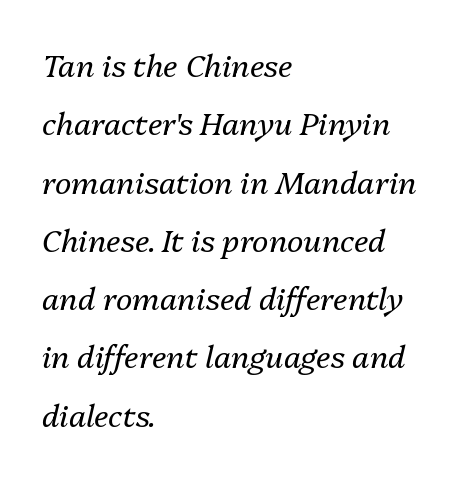
Nobody drew a line under any word here. Each stroke keeps to a modest, everyday thickness or less. Quick note: italic. Reading down the block, your eye returns to a fixed left position each line.
